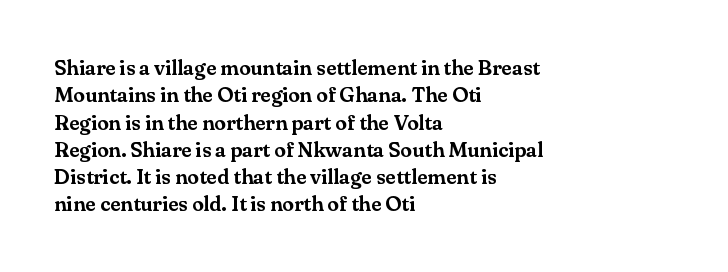
The image shows 21 px text type, upright; set left-aligned, normal line spacing (1.3x), normal letter spacing, not underlined.
